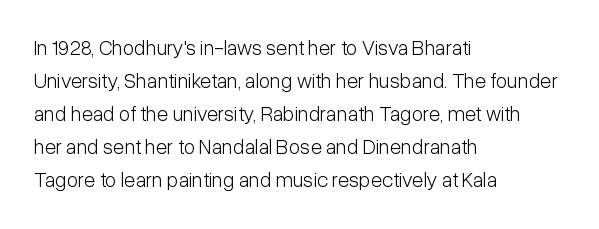
Q: Is the text bold? A: No.
Q: Is the text italic (slanted)? A: No, it is upright.
Q: Is the text underlined? A: No.
Q: How is the paragraph aligned? A: Left-aligned.
Q: Is the spacing between letters normal or unusually wide? A: Normal.
Q: Is the spacing between lines tight, normal or loose? A: Normal.
